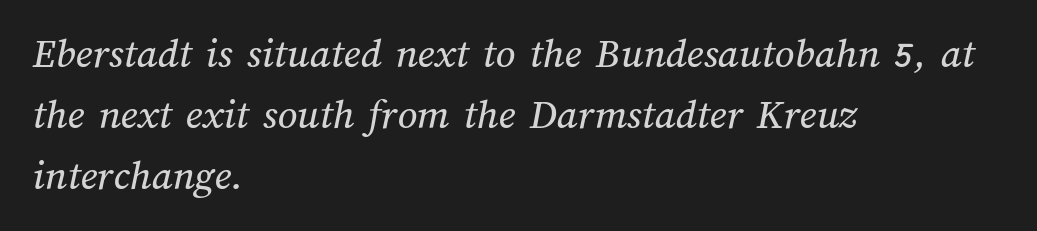
Alignment: flush left. Vertically, the passage feels balanced, rows spaced as you'd expect. This sample uses plain, unmodified letter spacing. The gap between lines stays unmarked. A typesetter would call this proportional, since set widths differ per character.
